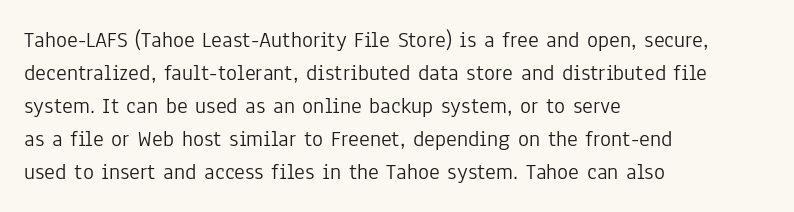
The image shows 23 px text type, upright; set left-aligned, normal line spacing (1.44x), normal letter spacing, not underlined.
